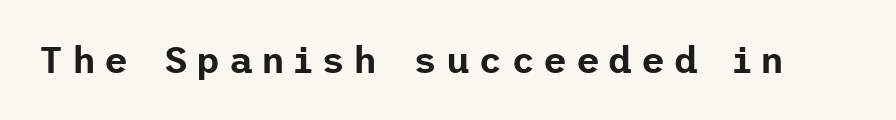
Q: Is the text italic (slanted)? A: No, it is upright.
Q: Is the typeface a serif or a sans-serif typeface? A: Sans-serif.
Q: Is the text underlined? A: No.
Q: Is the spacing between letters normal or unusually wide? A: Unusually wide.
Q: Width (condensed, normal, or wide)? A: Normal.
Q: Stroke contrast? A: Low.
Q: x-height? A: Medium.
